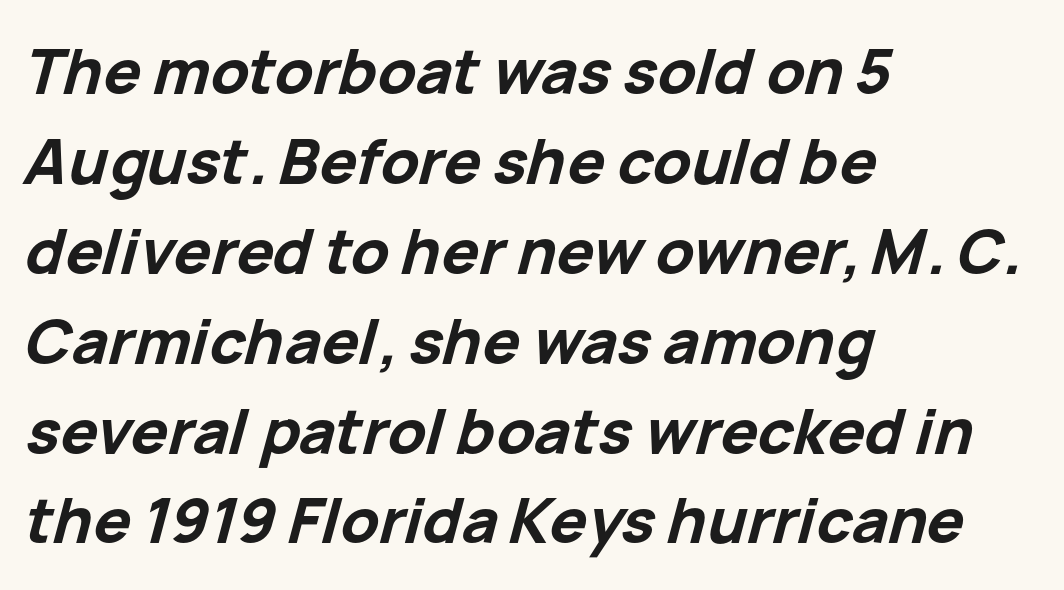
Leading: standard. The characters look thick and weighty, a clear bold. Letters rest on an invisible, unmarked baseline. If you drew a line through each stem, it would be angled. The rag falls on the right side of this text block.
